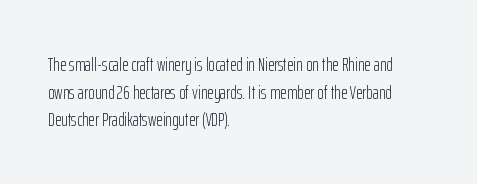
Q: Is the text bold? A: No.
Q: Is the text italic (slanted)? A: No, it is upright.
Q: Is the text underlined? A: No.
Q: How is the paragraph aligned? A: Left-aligned.
Q: Is the spacing between letters normal or unusually wide? A: Normal.
Q: Is the spacing between lines tight, normal or loose? A: Normal.
